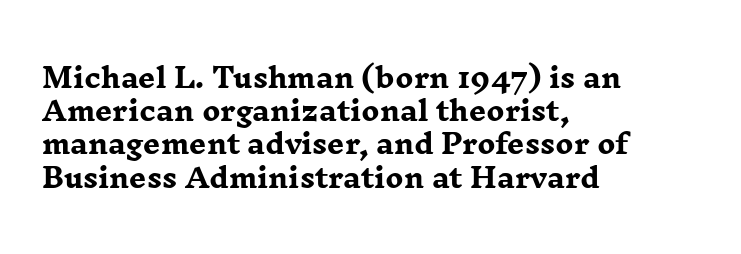
The image shows 27 px bold type, upright; set left-aligned, line spacing 1.23x, normal letter spacing, not underlined.
